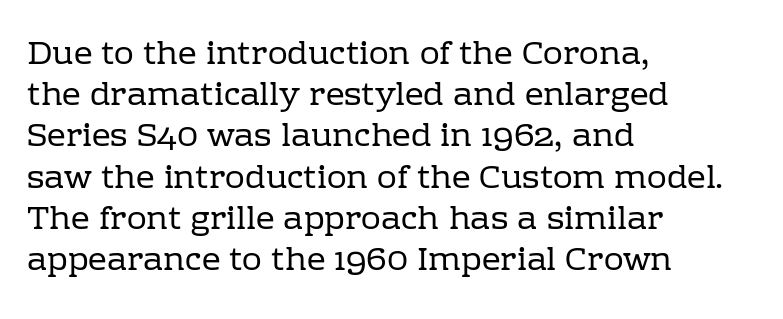
The image shows 33 px regular-weight serif type, upright; set left-aligned, normal line spacing (1.25x), normal letter spacing, not underlined; low stroke contrast and a medium x-height.
